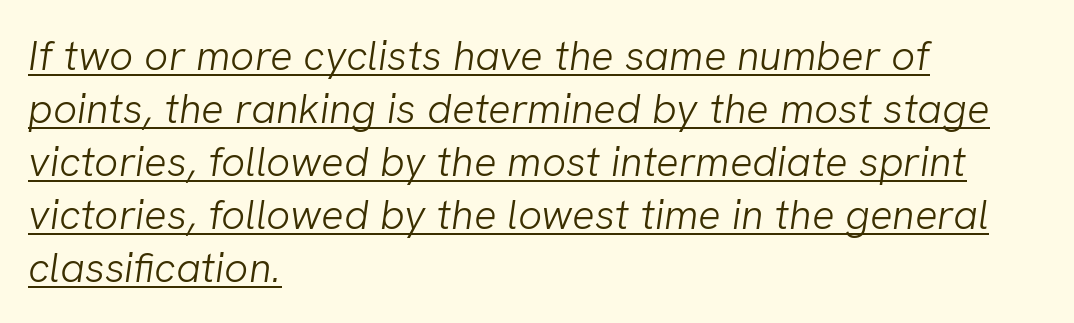
The image shows 42 px light sans-serif type; set left-aligned, normal line spacing (1.26x), normal letter spacing, underlined; low stroke contrast and a medium x-height.
